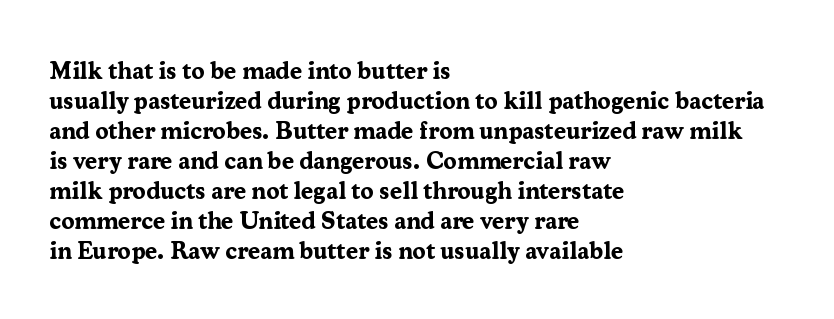
The image shows 24 px bold type, upright; set left-aligned, normal line spacing (1.25x), normal letter spacing, not underlined.
